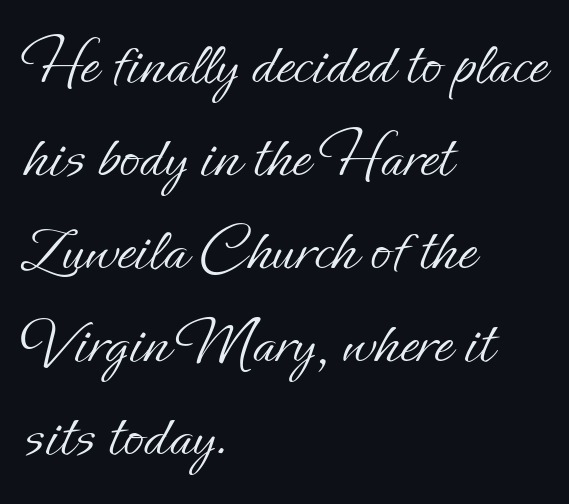
The image shows 66 px light type; set left-aligned, normal line spacing (1.41x), normal letter spacing, not underlined; low stroke contrast and a small x-height.
